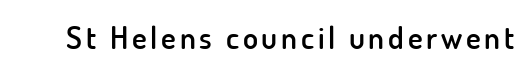
The image shows 31 px semibold sans-serif type, upright; set not underlined; low stroke contrast and a small x-height.
